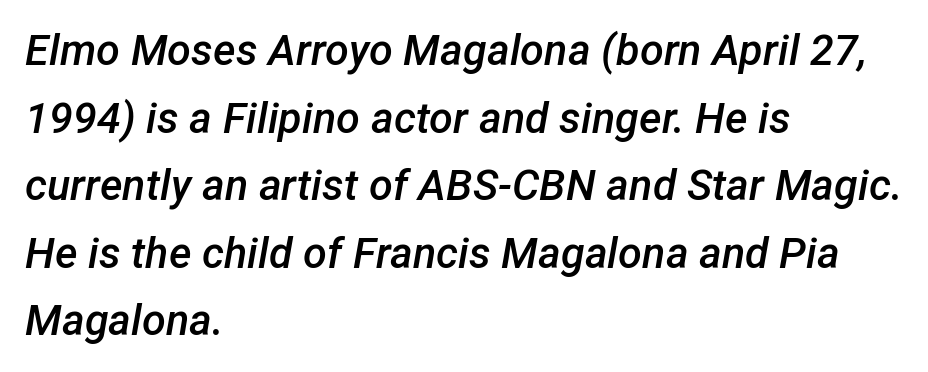
Quick note: underline off. The vertical gap from one line to the next is medium. These lines stack with their left ends in a neat column. The rendering uses natural spacing where letterforms have individual widths.
